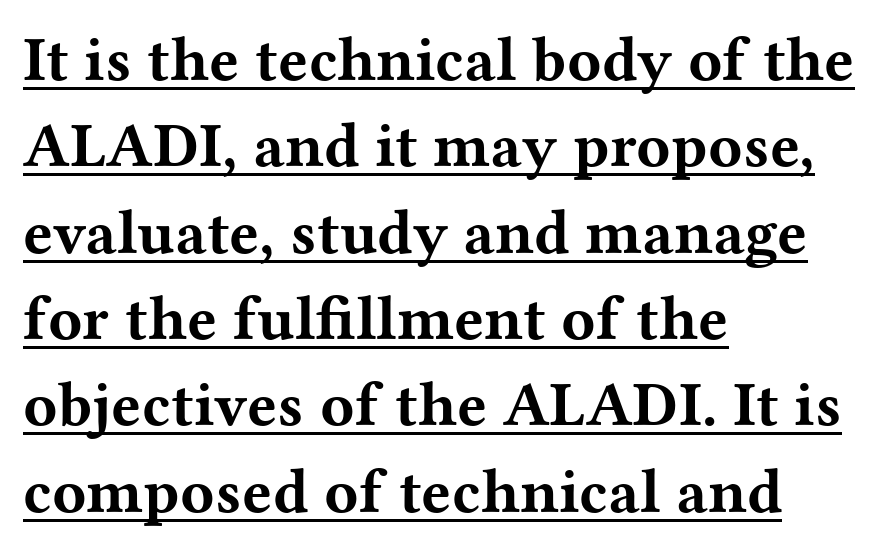
Q: Is the text bold? A: Yes.
Q: Is the text italic (slanted)? A: No, it is upright.
Q: Is the typeface a serif or a sans-serif typeface? A: Serif.
Q: Is the text underlined? A: Yes.
Q: How is the paragraph aligned? A: Left-aligned.
Q: Is the spacing between letters normal or unusually wide? A: Normal.
Q: Is the spacing between lines tight, normal or loose? A: Normal.
Q: Width (condensed, normal, or wide)? A: Wide.
Q: Stroke contrast? A: Medium.
Q: x-height? A: Medium.
Q: Monospaced? A: No.
